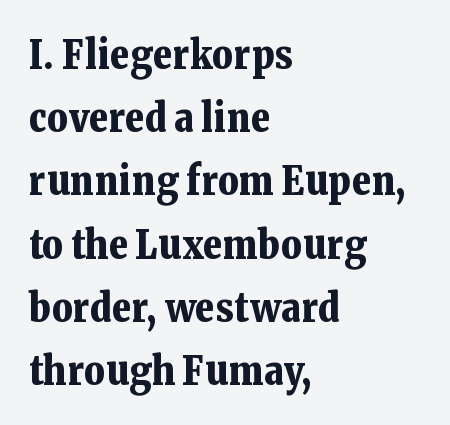
{"serif": "yes", "italic": "no", "bold": "yes", "weight": "bold", "width": "normal", "stroke_contrast": "low", "x_height": "medium", "monospaced": "no", "underline": "no", "align": "left", "line_spacing": "normal", "line_spacing_ratio": 1.58, "letter_spacing": "normal", "letter_spacing_em": 0.0, "glyph_px": 40}
